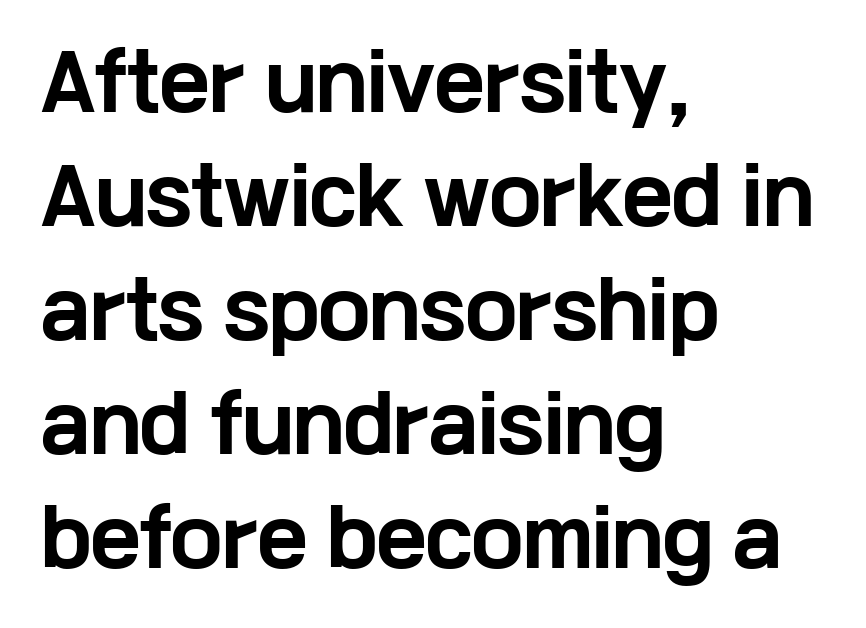
{"serif": "no", "italic": "no", "bold": "yes", "weight": "bold", "width": "wide", "stroke_contrast": "low", "x_height": "medium", "monospaced": "no", "underline": "no", "align": "left", "line_spacing": "normal", "line_spacing_ratio": 1.5, "letter_spacing": "normal", "letter_spacing_em": 0.0, "glyph_px": 76}
